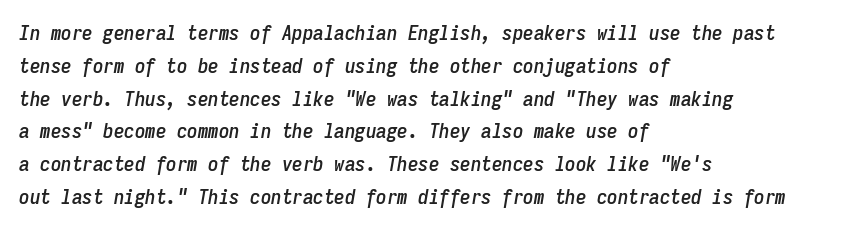
Each word holds together tightly as a unit, with standard inter-letter gaps. Just letters on the line, the space beneath them empty. Leftover space on each line is placed entirely after the last word. Students, observe: this is what conventionally led text looks like. Slanted lettering throughout.
